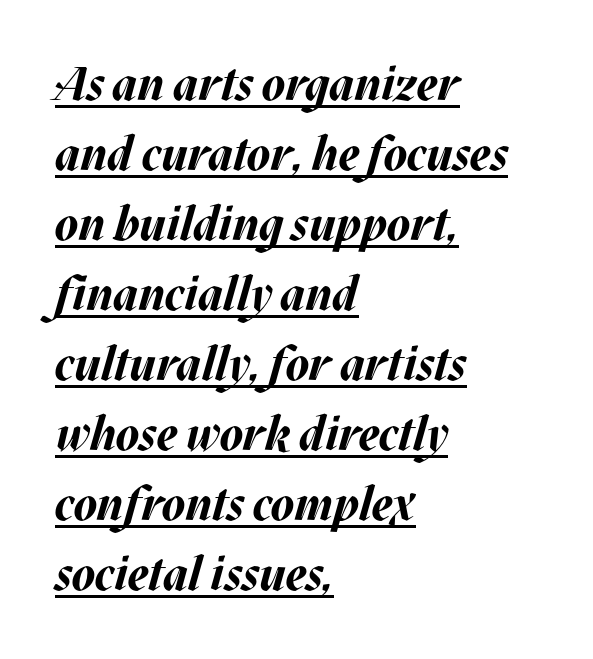
{"italic": "yes", "lean": "right", "slant_degrees": 17, "bold": "yes", "weight": "bold", "width": "normal", "stroke_contrast": "medium", "x_height": "large", "monospaced": "no", "underline": "yes", "align": "left", "line_spacing": "normal", "line_spacing_ratio": 1.49, "letter_spacing": "normal", "letter_spacing_em": 0.0, "glyph_px": 47}
